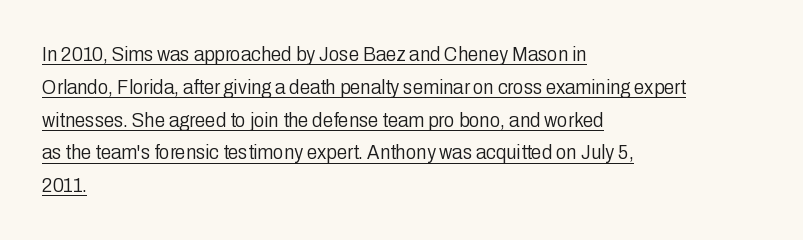
{"italic": "no", "bold": "no", "underline": "yes", "align": "left", "line_spacing": "normal", "line_spacing_ratio": 1.56, "letter_spacing": "normal", "letter_spacing_em": 0.0, "glyph_px": 21}
